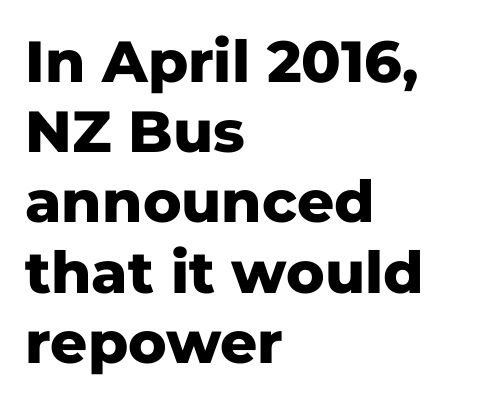
Q: Is the text bold? A: Yes.
Q: Is the text italic (slanted)? A: No, it is upright.
Q: Is the typeface a serif or a sans-serif typeface? A: Sans-serif.
Q: Is the text underlined? A: No.
Q: How is the paragraph aligned? A: Left-aligned.
Q: Is the spacing between letters normal or unusually wide? A: Normal.
Q: Width (condensed, normal, or wide)? A: Normal.
Q: Stroke contrast? A: Low.
Q: x-height? A: Medium.
Q: Monospaced? A: No.
